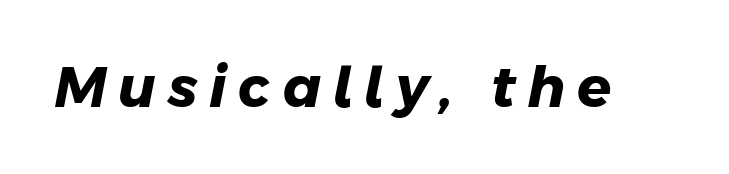
{"serif": "no", "bold": "yes", "weight": "heavy", "width": "normal", "stroke_contrast": "low", "x_height": "medium", "monospaced": "no", "underline": "no", "letter_spacing": "wide", "letter_spacing_em": 0.21, "glyph_px": 56}
